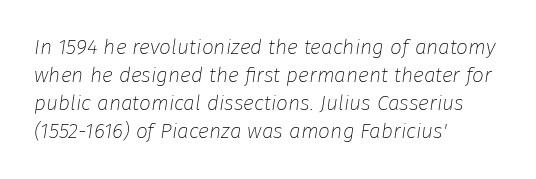
The image shows 21 px text type, italic (leaning right); set left-aligned, normal line spacing (1.34x), normal letter spacing, not underlined.
